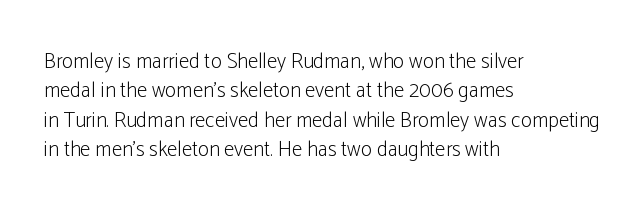
Q: Is the text bold? A: No.
Q: Is the text italic (slanted)? A: No, it is upright.
Q: Is the text underlined? A: No.
Q: How is the paragraph aligned? A: Left-aligned.
Q: Is the spacing between letters normal or unusually wide? A: Normal.
Q: Is the spacing between lines tight, normal or loose? A: Normal.
